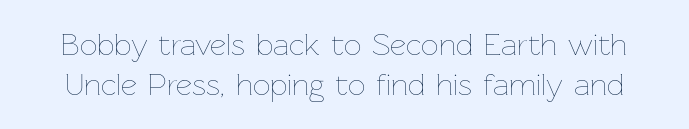
Q: Is the text bold? A: No.
Q: Is the text italic (slanted)? A: No, it is upright.
Q: Is the text underlined? A: No.
Q: Is the spacing between letters normal or unusually wide? A: Normal.
Q: Is the spacing between lines tight, normal or loose? A: Normal.
Q: Width (condensed, normal, or wide)? A: Normal.
Q: Stroke contrast? A: Low.
Q: x-height? A: Medium.
Q: Monospaced? A: No.
